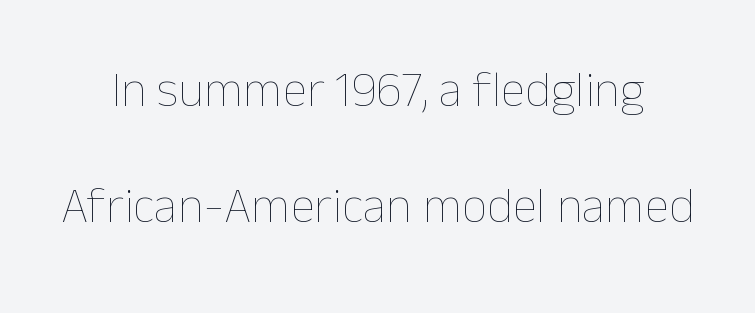
Rule under the text: the space is simply empty. This is the regular roman posture of the typeface. Heft: none added — not bold. The rendering uses natural spacing where letterforms have individual widths. Each word holds together tightly as a unit, with standard inter-letter gaps. One glance says open: line gaps are wider than usual.
